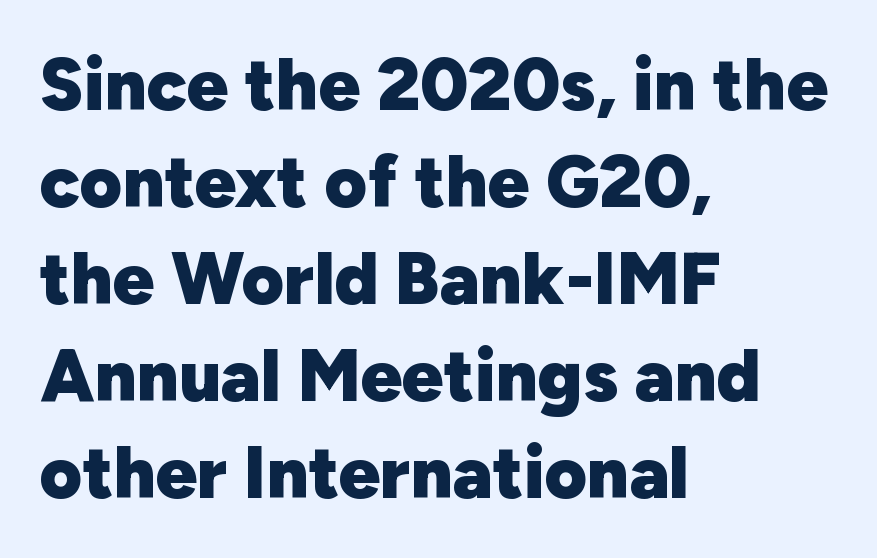
The foot of each line stays bare and open. Note: no serifs on the glyphs. Visually the block forms a straight wall on the left and a jagged coastline on the right. Rows of type keep a routine distance in the vertical direction. Chunky letters — that's bold for sure.
